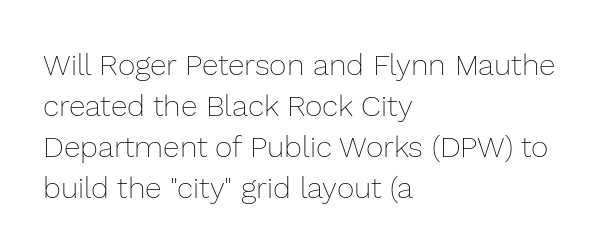
The image shows 30 px thin type, upright; set left-aligned, normal line spacing (1.37x), normal letter spacing, not underlined; low stroke contrast and a medium x-height.
